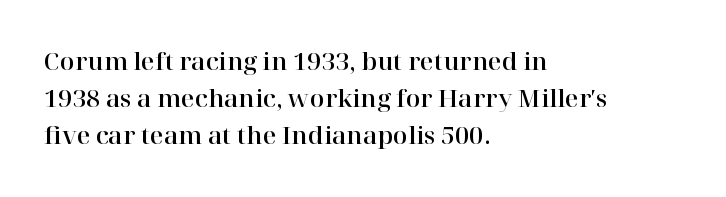
{"italic": "no", "underline": "no", "align": "left", "line_spacing": "normal", "line_spacing_ratio": 1.55, "letter_spacing": "normal", "letter_spacing_em": 0.0, "glyph_px": 24}
